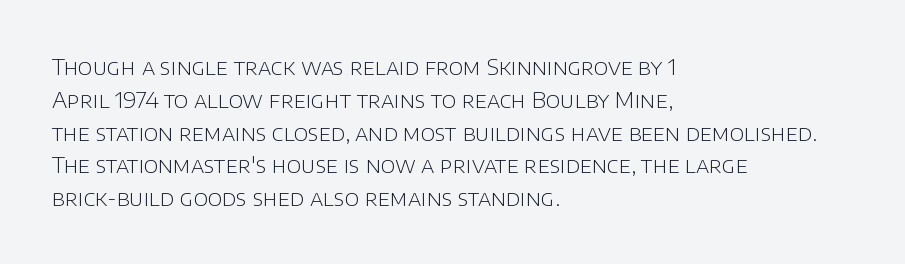
Descender tails drop into unmarked territory. Vertically, the passage feels balanced, rows spaced as you'd expect. The typesetter chose a ragged-right arrangement here. The typography opts for an upright posture over an oblique one. The rendering keeps characters at their native spacing. Stroke mass is kept to a normal reading level or below.
